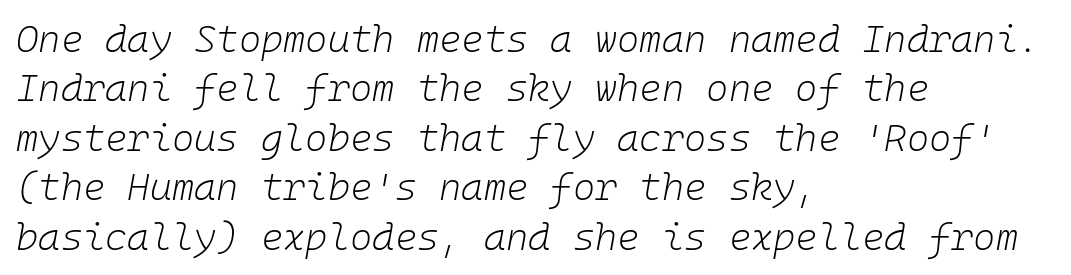
Looks like terminal output: every glyph gets an equal slot. Weight: in the light-to-regular range. One glance says typical: line gaps are just what's usual. The foot of each line stays bare and open.
